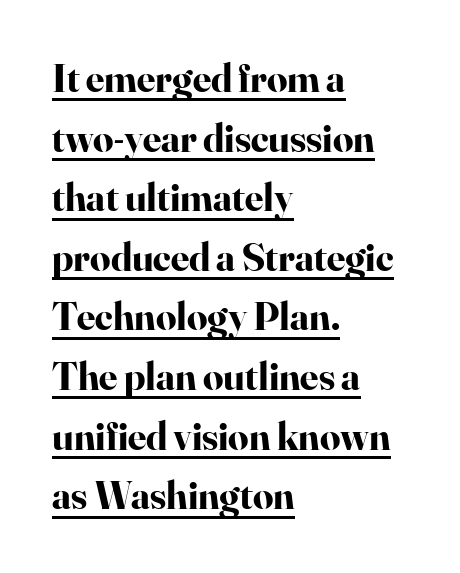
{"serif": "yes", "italic": "no", "bold": "yes", "weight": "bold", "width": "normal", "stroke_contrast": "high", "x_height": "small", "monospaced": "no", "underline": "yes", "align": "left", "line_spacing": "normal", "line_spacing_ratio": 1.49, "letter_spacing": "normal", "letter_spacing_em": 0.0, "glyph_px": 40}
